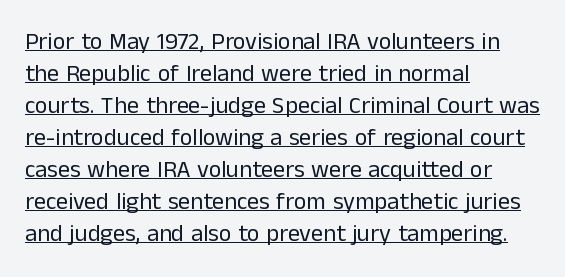
{"italic": "no", "bold": "no", "underline": "yes", "align": "left", "line_spacing": "normal", "line_spacing_ratio": 1.33, "letter_spacing": "normal", "letter_spacing_em": 0.0, "glyph_px": 24}
